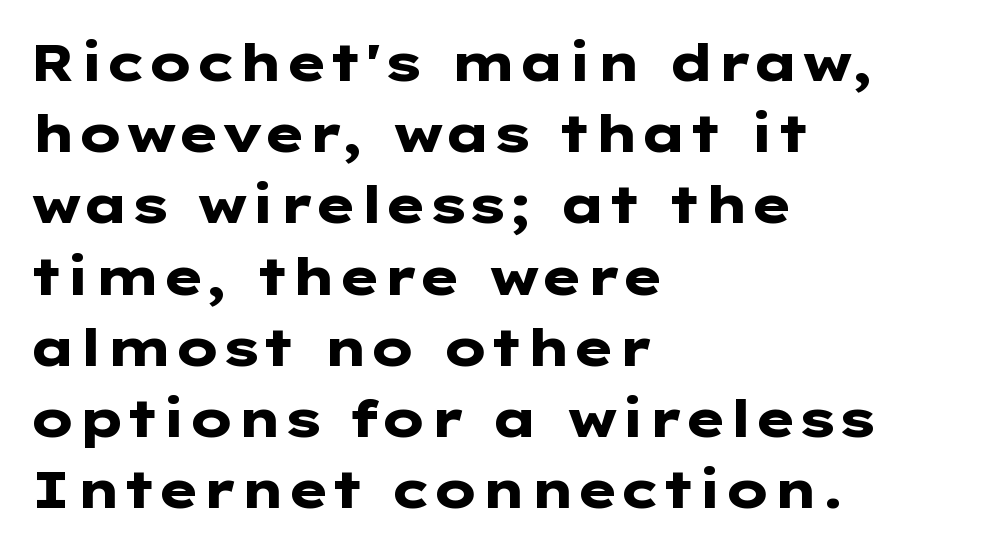
Type style note: lacks serifs. Students, this is bold: see how much ink each stroke carries. Quick note: not italic, upright. The area under the type is left untouched. How are the letters spaced? Ordinarily, with no added tracking. How would I describe the line gaps? Plain and ordinary.
